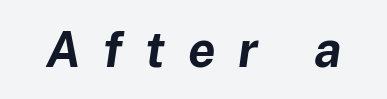
Thick stems and heavy bowls — unmistakably bold. The lettering tilts uniformly, giving the passage an italic look. Someone cranked the tracking dial way up on this one. Each letter keeps its own natural width here, so spacing adapts to shape. Honestly, there is no underline to notice here at all.
